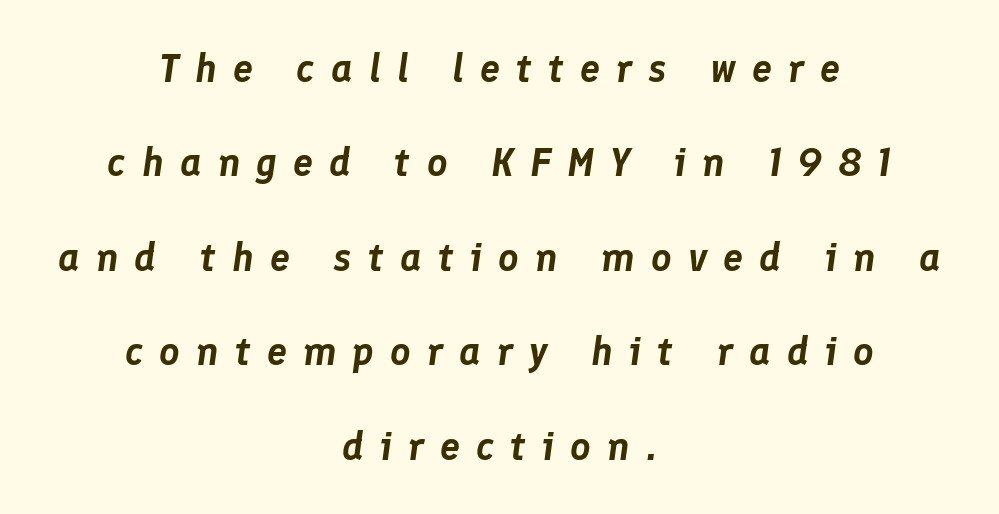
One-word summary of the alignment: center. Character widths vary here, with narrow letters taking less room than wide ones. Honestly, there is no underline to notice here at all. Substantial extra tracking has been applied to these lines. Style check: oblique.
